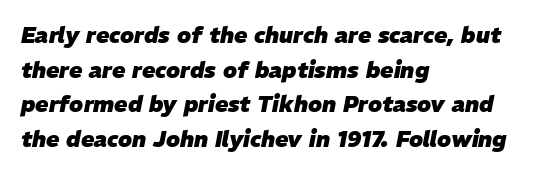
{"italic": "yes", "lean": "right", "slant_degrees": 11, "bold": "yes", "underline": "no", "align": "left", "line_spacing": "normal", "line_spacing_ratio": 1.57, "letter_spacing": "normal", "letter_spacing_em": 0.0, "glyph_px": 22}
